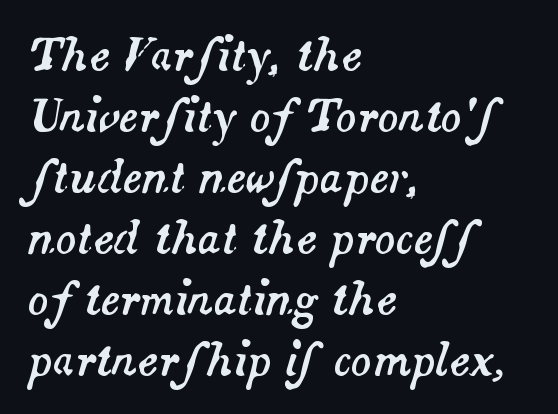
The image shows 43 px text type, italic (leaning right); set left-aligned, normal line spacing (1.42x), normal letter spacing, not underlined; medium stroke contrast and a small x-height.
